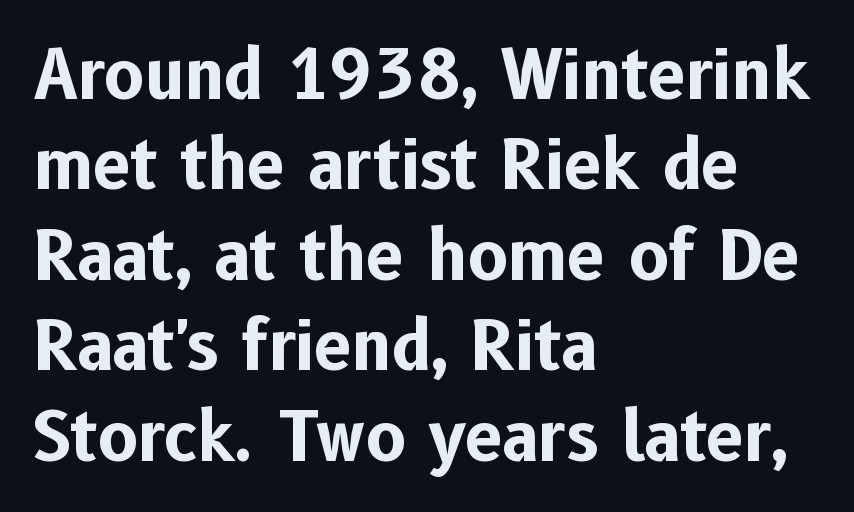
The passage shown is typed in a proportional face where columns would drift. The string is rendered with underlining switched off. Leftover space on each line is placed entirely after the last word. Nothing unusual about the tracking: characters are spaced as the font intends. On the weight axis this lands at bold, roughly 700.
